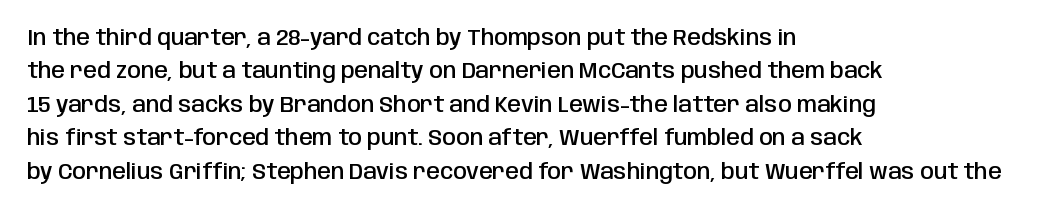
The image shows 22 px text type, upright; set left-aligned, normal line spacing (1.52x), normal letter spacing, not underlined.
